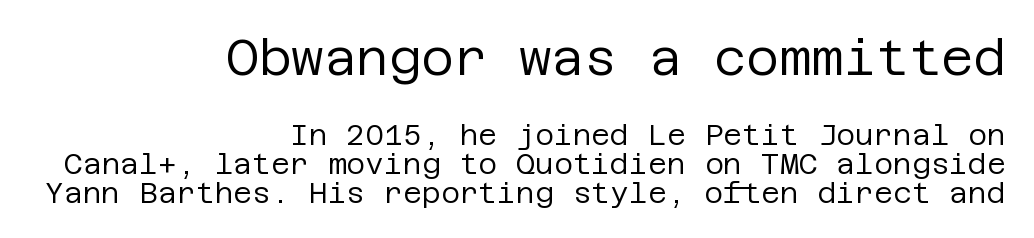
Q: Is the text bold? A: No.
Q: Is the text italic (slanted)? A: No, it is upright.
Q: Is the typeface a serif or a sans-serif typeface? A: Sans-serif.
Q: Is the text underlined? A: No.
Q: How is the paragraph aligned? A: Right-aligned.
Q: Is the spacing between letters normal or unusually wide? A: Normal.
Q: Is the spacing between lines tight, normal or loose? A: Tight.
Q: Which block of text is set in a larger size, the first (top) or the second (bottom)? A: The first (top) one.
Q: Width (condensed, normal, or wide)? A: Normal.
Q: Stroke contrast? A: Low.
Q: x-height? A: Large.
